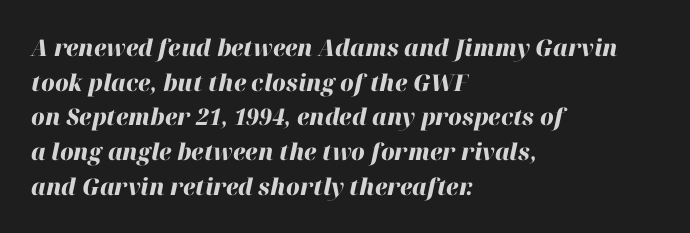
{"italic": "yes", "lean": "right", "slant_degrees": 12, "bold": "yes", "underline": "no", "align": "left", "line_spacing": "normal", "line_spacing_ratio": 1.51, "letter_spacing": "normal", "letter_spacing_em": 0.0, "glyph_px": 23}
